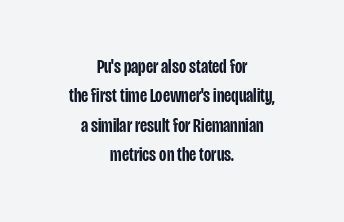
Q: Is the text bold? A: Semi-bold.
Q: Is the text italic (slanted)? A: No, it is upright.
Q: Is the text underlined? A: No.
Q: How is the paragraph aligned? A: Centered.
Q: Is the spacing between letters normal or unusually wide? A: Normal.
Q: Is the spacing between lines tight, normal or loose? A: Normal.
